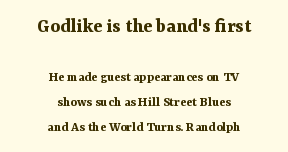
Letters rest on an invisible, unmarked baseline. The paragraph shown floats in the horizontal middle. The letterforms sit shoulder to shoulder at normal distance. In terms of weight, the rendering is a true, heavy bold.
